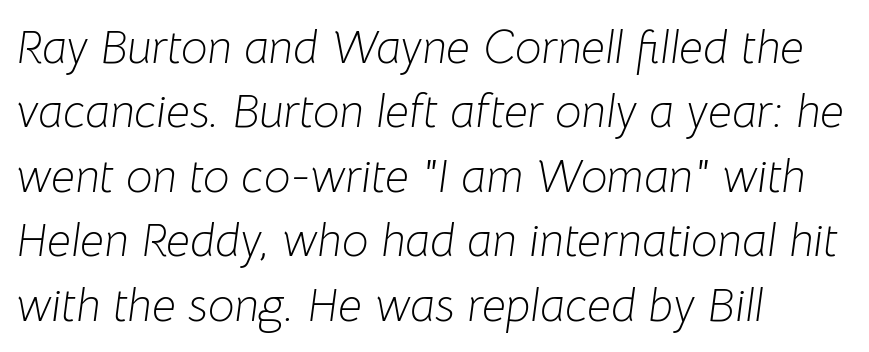
The image shows 47 px light type, italic (leaning right); set left-aligned, normal line spacing (1.37x), normal letter spacing, not underlined; low stroke contrast and a medium x-height.
